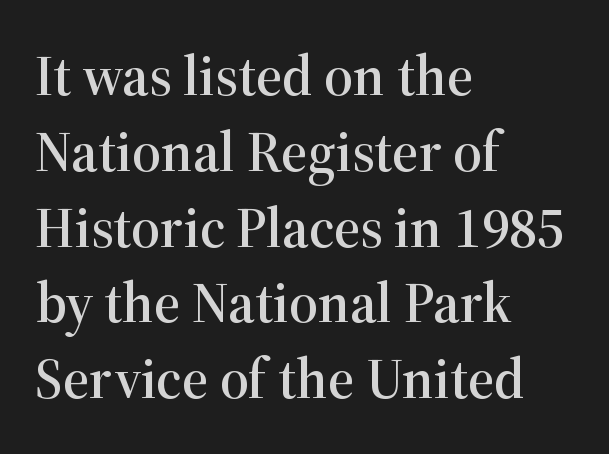
This is roman type, the default non-slanted kind. Does the leading feel generous? No, just average. The face used here is proportionally spaced, like ordinary book or web type. Has an underline been added? It has not. The gaps between neighbouring characters are ordinary and unremarkable. Horizontal alignment here is leftward, the default for most running prose.
